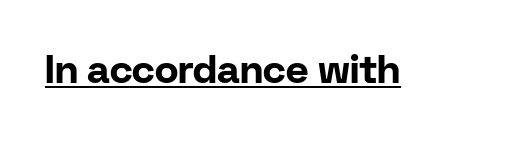
The image shows 39 px bold sans-serif type, upright; set normal letter spacing, underlined; low stroke contrast and a medium x-height.
